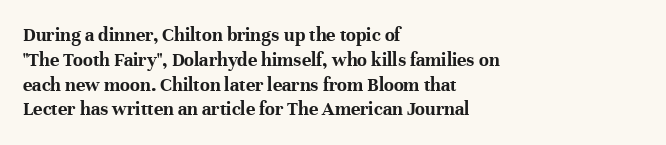
Q: Is the text bold? A: Yes.
Q: Is the text italic (slanted)? A: No, it is upright.
Q: Is the text underlined? A: No.
Q: How is the paragraph aligned? A: Left-aligned.
Q: Is the spacing between letters normal or unusually wide? A: Normal.
